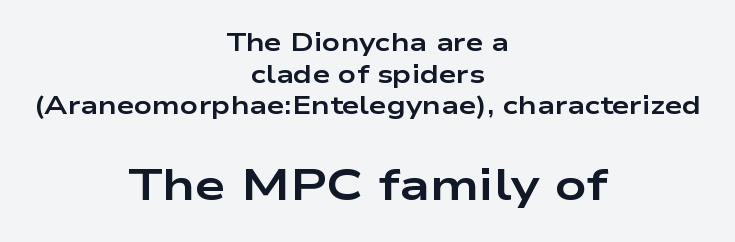
The image shows 44 px bold, wide sans-serif type, upright; set centered, normal line spacing (1.27x), normal letter spacing, not underlined; the second (bottom) block is 1.76x larger; low stroke contrast and a medium x-height.
